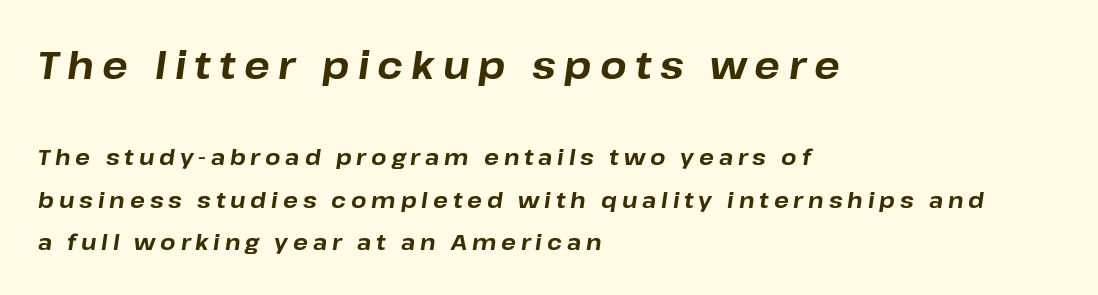
The passage shown is not underscored anywhere. The lettering tilts uniformly, giving the passage an italic look. Someone cranked the tracking dial way up on this one. Alignment: flush left. These words are printed bold, with thick strokes throughout. Spacing verdict: proportional, widths tailored to each character.
